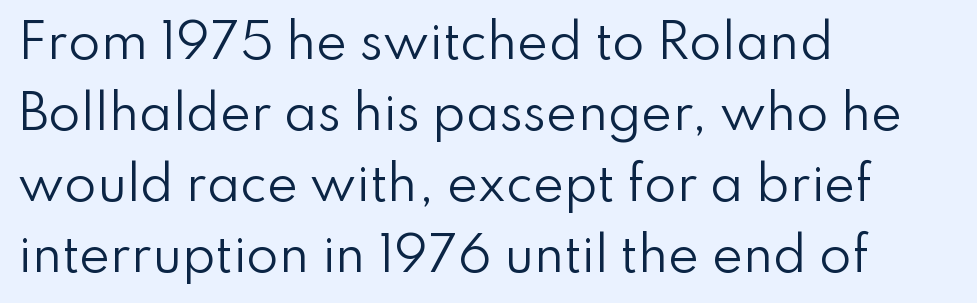
The image shows 47 px regular-weight sans-serif type, upright; set left-aligned, normal line spacing (1.51x), normal letter spacing, not underlined; low stroke contrast and a small x-height.
